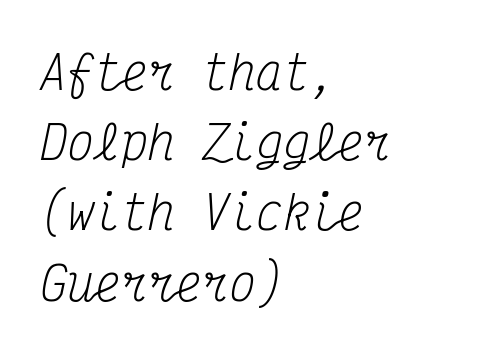
Q: Is the text bold? A: No.
Q: Is the text italic (slanted)? A: Yes, it leans right by about 12 degrees.
Q: Is the typeface a serif or a sans-serif typeface? A: Serif.
Q: Is the text underlined? A: No.
Q: How is the paragraph aligned? A: Left-aligned.
Q: Is the spacing between letters normal or unusually wide? A: Normal.
Q: Is the spacing between lines tight, normal or loose? A: Normal.
Q: Width (condensed, normal, or wide)? A: Condensed.
Q: Stroke contrast? A: Medium.
Q: x-height? A: Medium.
Q: Monospaced? A: Yes.
